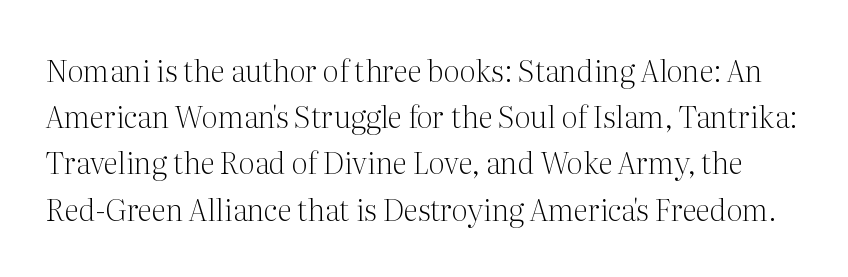
Q: Is the text bold? A: No.
Q: Is the text italic (slanted)? A: No, it is upright.
Q: Is the typeface a serif or a sans-serif typeface? A: Serif.
Q: Is the text underlined? A: No.
Q: Is the spacing between letters normal or unusually wide? A: Normal.
Q: Is the spacing between lines tight, normal or loose? A: Normal.
Q: Width (condensed, normal, or wide)? A: Normal.
Q: Stroke contrast? A: Medium.
Q: x-height? A: Medium.
Q: Monospaced? A: No.
